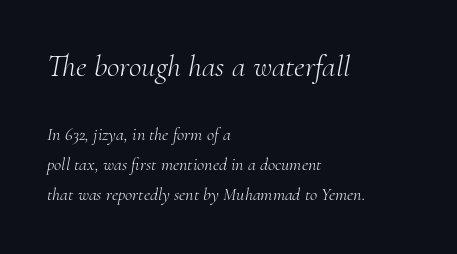
Weight: regular or lighter. This sample keeps an unexceptional amount of space between lines. These lines are composed in type with serifs. Line beginnings align vertically; line endings do not.
